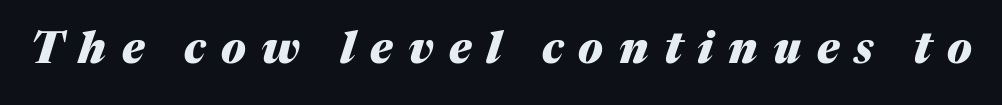
The image shows 44 px heavy type, italic (leaning right); set unusually wide letter spacing (+0.35 em), not underlined; medium stroke contrast and a medium x-height.
